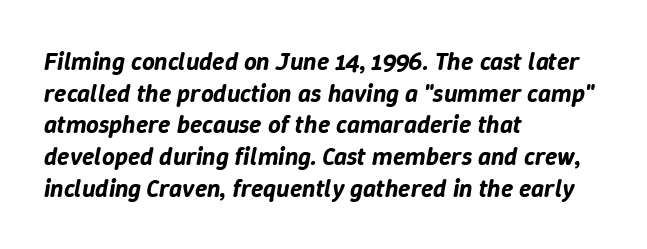
The image shows 25 px text type, italic (leaning right); set left-aligned, normal line spacing (1.27x), normal letter spacing, not underlined.
